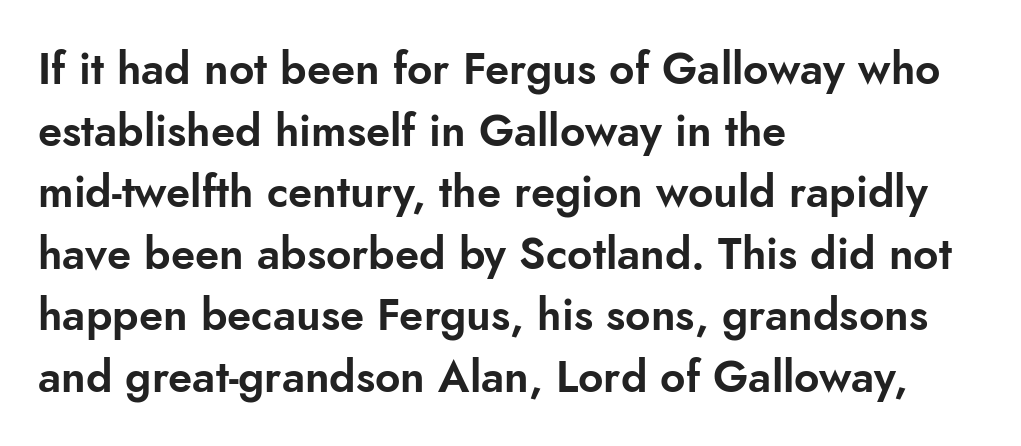
The image shows 44 px sans-serif type, upright; set left-aligned, normal line spacing (1.4x), normal letter spacing, not underlined; low stroke contrast and a small x-height.
